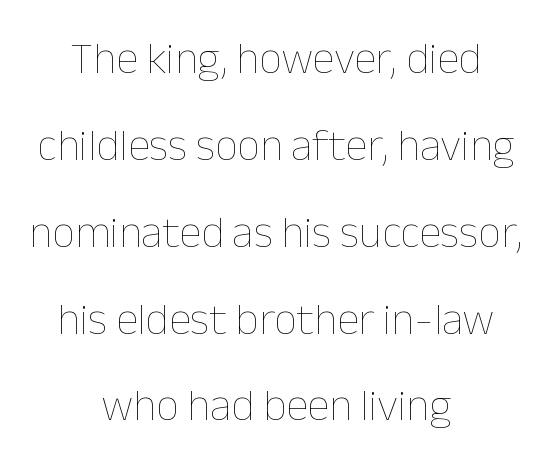
The image shows 45 px thin type, upright; set centered, loose line spacing (1.93x), normal letter spacing, not underlined; low stroke contrast and a medium x-height.
